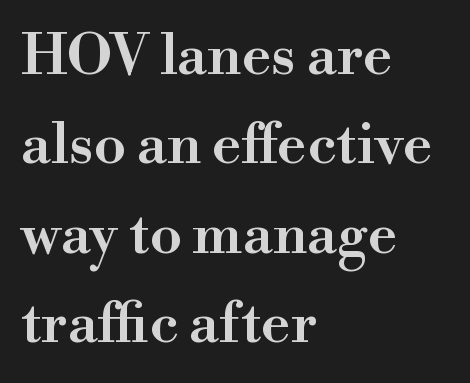
{"serif": "yes", "italic": "no", "bold": "semi", "weight": "semibold", "width": "normal", "stroke_contrast": "high", "x_height": "small", "monospaced": "no", "underline": "no", "align": "left", "line_spacing": "normal", "line_spacing_ratio": 1.57, "letter_spacing": "normal", "letter_spacing_em": 0.0, "glyph_px": 57}
